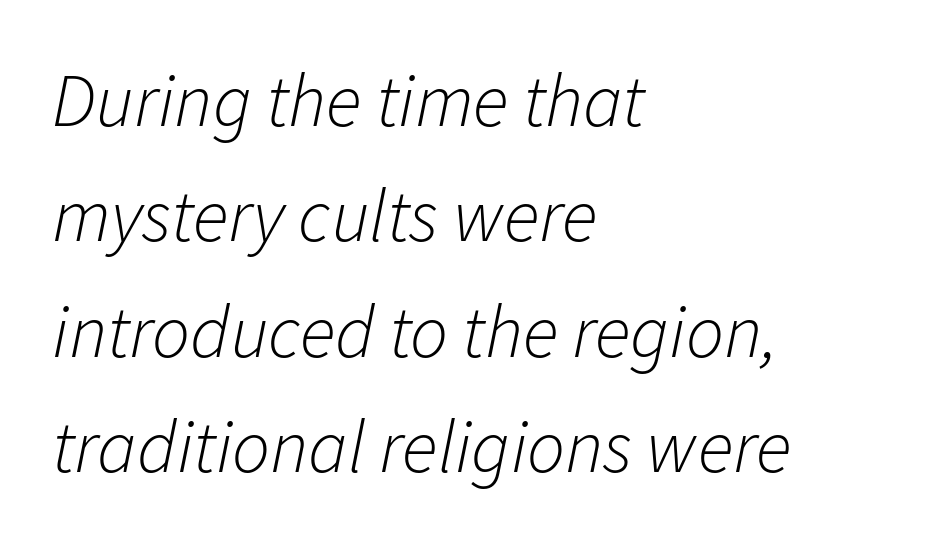
{"italic": "yes", "lean": "right", "slant_degrees": 11, "bold": "no", "weight": "light", "width": "normal", "stroke_contrast": "low", "x_height": "medium", "monospaced": "no", "underline": "no", "align": "left", "line_spacing": "normal", "line_spacing_ratio": 1.54, "letter_spacing": "normal", "letter_spacing_em": 0.0, "glyph_px": 75}
